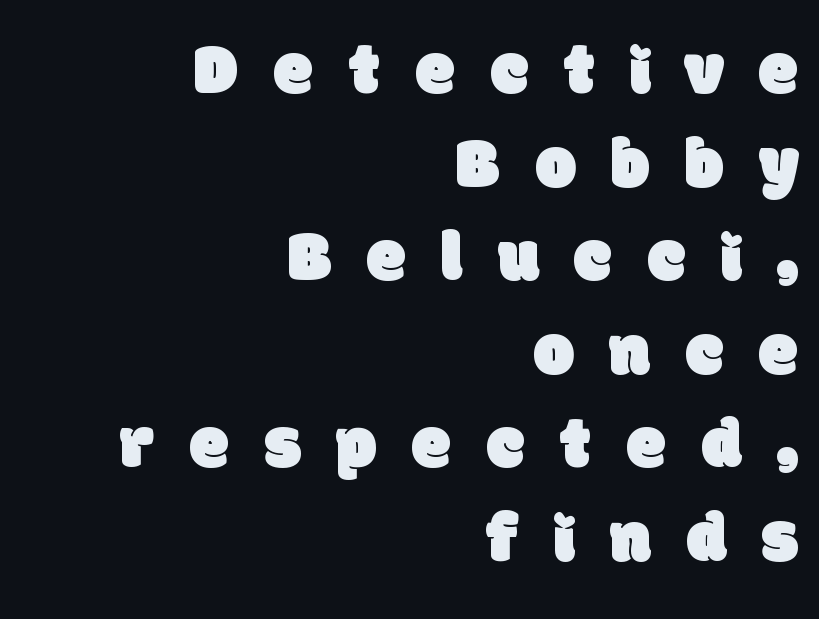
The image shows 72 px sans-serif type; set right-aligned, normal line spacing (1.3x), unusually wide letter spacing (+0.49 em), not underlined; low stroke contrast and a large x-height.
